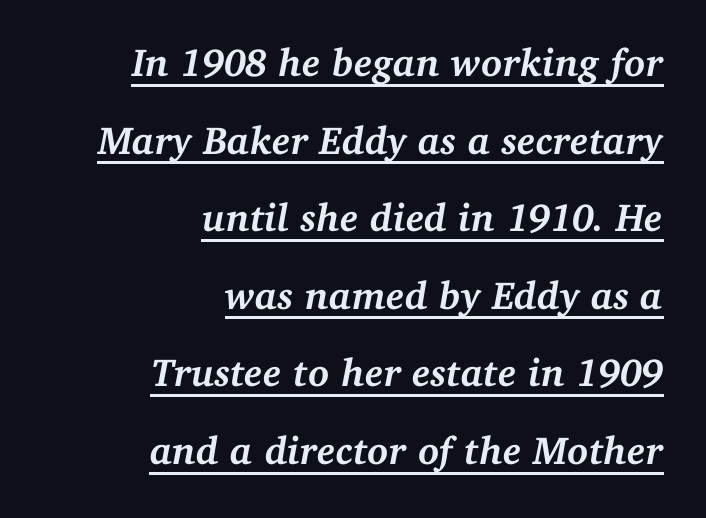
The image shows 39 px semibold serif type, italic (leaning right); set right-aligned, loose line spacing (1.99x), normal letter spacing, underlined; medium stroke contrast and a medium x-height.
